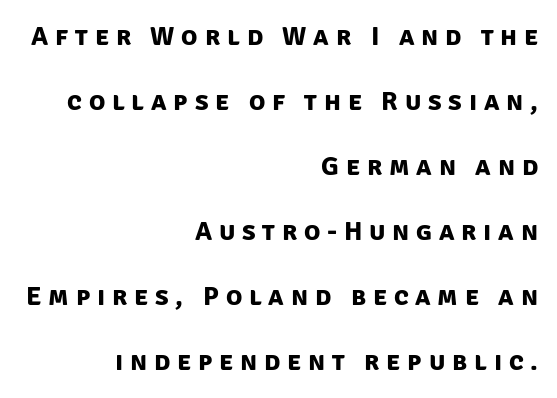
Q: Is the text bold? A: Yes.
Q: Is the text underlined? A: No.
Q: How is the paragraph aligned? A: Right-aligned.
Q: Is the spacing between letters normal or unusually wide? A: Unusually wide.
Q: Is the spacing between lines tight, normal or loose? A: Loose.
